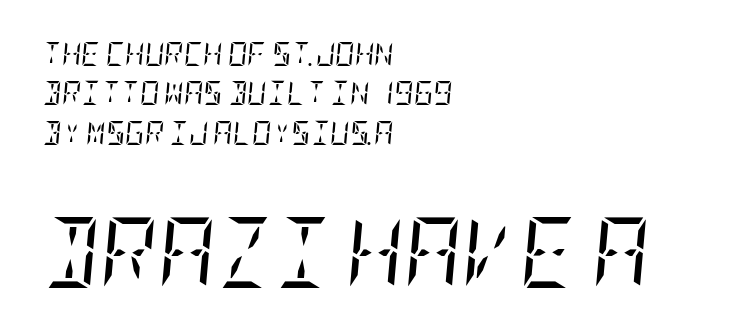
Italic: yes, the glyphs are oblique. Nothing heavy about these letters — not bold at all. Short and long lines alike share a common starting point at left. Only glyphs here, with clear space below each row. Regarding leading, the lines here are spaced in the standard way.
